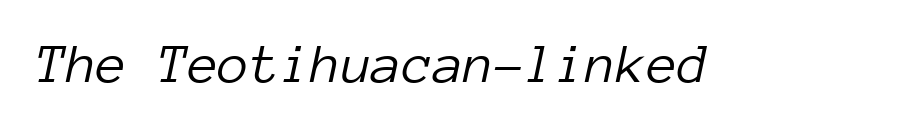
Check the space under the baseline: it is left empty. Short note: letters normally spaced. If you drew a line through each stem, it would be angled. A typesetter would call this monospace, since all characters share one set width. Is the type heavy? It reads as light-to-regular instead.
